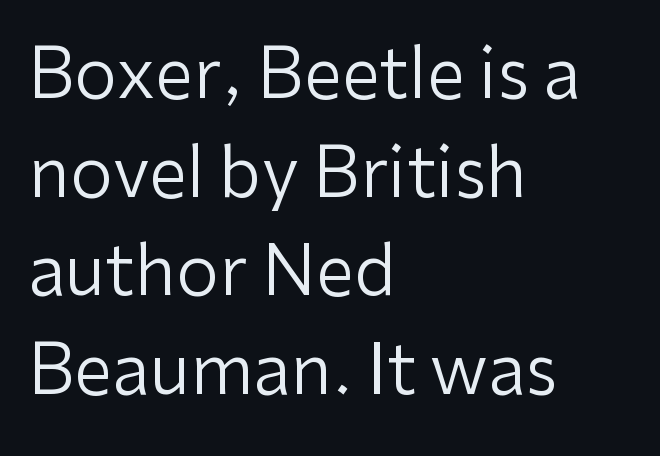
The image shows 69 px regular-weight sans-serif type, upright; set left-aligned, normal line spacing (1.43x), normal letter spacing, not underlined; low stroke contrast and a medium x-height.
